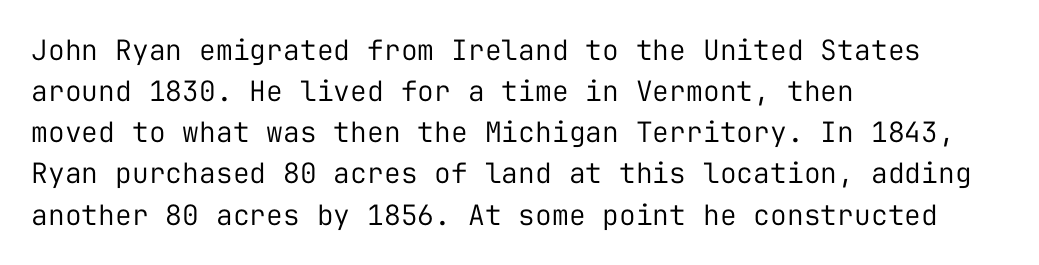
{"serif": "no", "italic": "no", "bold": "no", "weight": "regular", "width": "normal", "stroke_contrast": "low", "x_height": "medium", "monospaced": "yes", "underline": "no", "align": "left", "line_spacing": "normal", "line_spacing_ratio": 1.47, "letter_spacing": "normal", "letter_spacing_em": 0.0, "glyph_px": 28}
